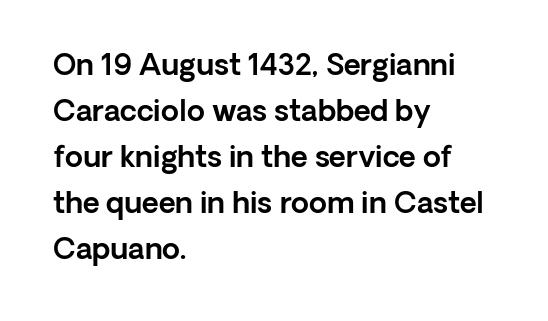
The image shows 29 px sans-serif type, upright; set left-aligned, normal line spacing (1.59x), normal letter spacing, not underlined; a medium x-height.
